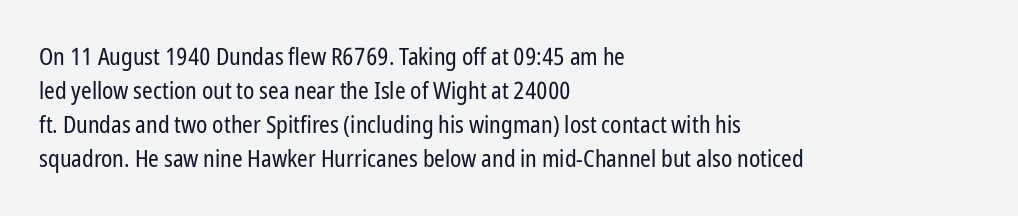
Decoration check: the copy has no underline. Teacher's note: observe the even left margin — that is flush-left alignment. Interline gaps are of average width in this sample. No chunkiness to these letters — they're not bold. These lines were composed using upright roman letters.
